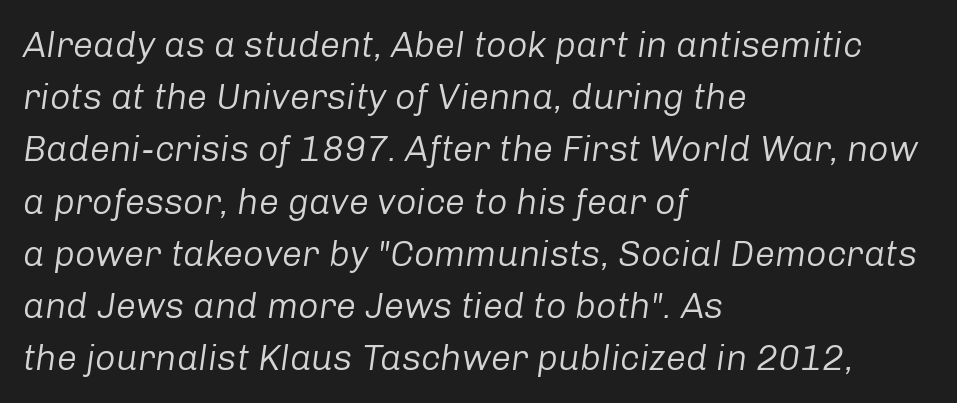
{"italic": "yes", "lean": "right", "slant_degrees": 8, "bold": "no", "weight": "regular", "width": "normal", "stroke_contrast": "low", "x_height": "medium", "monospaced": "no", "underline": "no", "align": "left", "line_spacing": "normal", "line_spacing_ratio": 1.45, "letter_spacing": "normal", "letter_spacing_em": 0.0, "glyph_px": 36}
